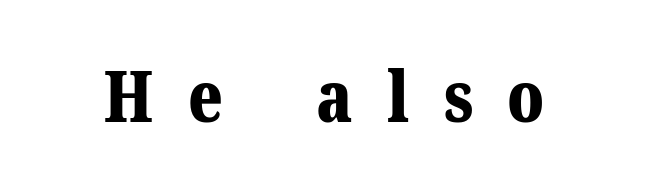
The image shows 70 px bold serif type, upright; set unusually wide letter spacing (+0.49 em), not underlined; medium stroke contrast and a medium x-height.
